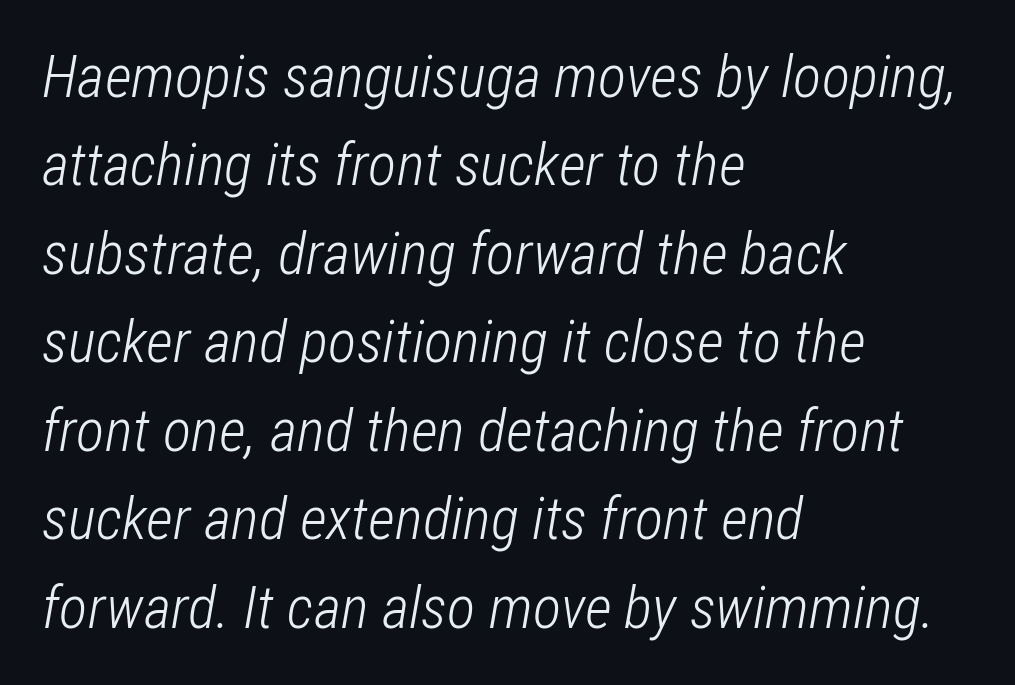
Q: Is the text bold? A: No.
Q: Is the text italic (slanted)? A: Yes, it leans right by about 12 degrees.
Q: Is the text underlined? A: No.
Q: How is the paragraph aligned? A: Left-aligned.
Q: Is the spacing between letters normal or unusually wide? A: Normal.
Q: Is the spacing between lines tight, normal or loose? A: Normal.
Q: Width (condensed, normal, or wide)? A: Condensed.
Q: Stroke contrast? A: Low.
Q: x-height? A: Medium.
Q: Monospaced? A: No.
